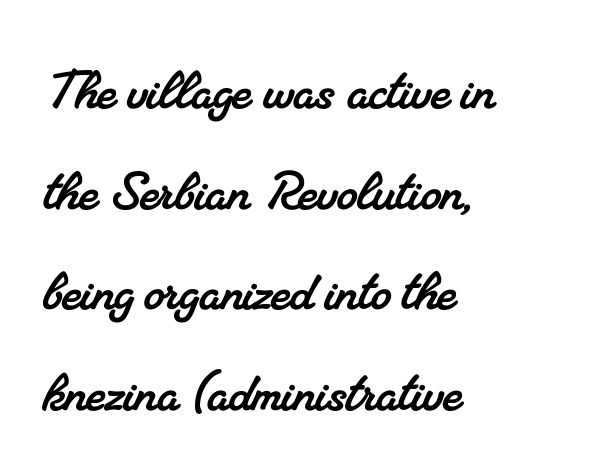
The image shows 65 px serif type; set left-aligned, normal line spacing (1.55x), normal letter spacing, not underlined; medium stroke contrast and a small x-height.
